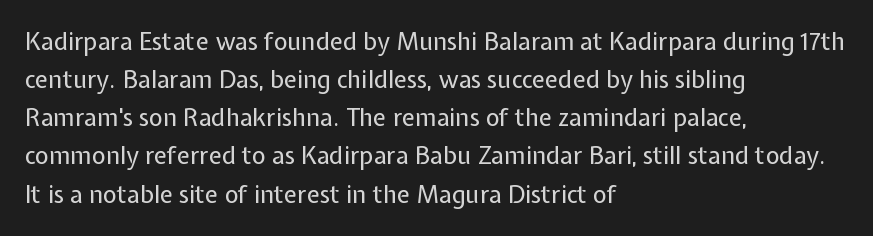
Q: Is the text bold? A: No.
Q: Is the text italic (slanted)? A: No, it is upright.
Q: Is the text underlined? A: No.
Q: How is the paragraph aligned? A: Left-aligned.
Q: Is the spacing between letters normal or unusually wide? A: Normal.
Q: Is the spacing between lines tight, normal or loose? A: Normal.
